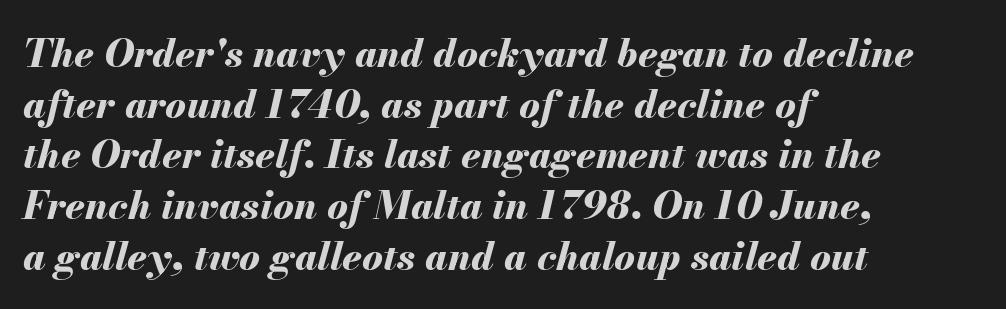
{"italic": "yes", "lean": "right", "slant_degrees": 13, "bold": "yes", "weight": "bold", "width": "normal", "stroke_contrast": "medium", "x_height": "small", "monospaced": "no", "underline": "no", "align": "left", "line_spacing": "normal", "line_spacing_ratio": 1.3, "letter_spacing": "normal", "letter_spacing_em": 0.0, "glyph_px": 39}
